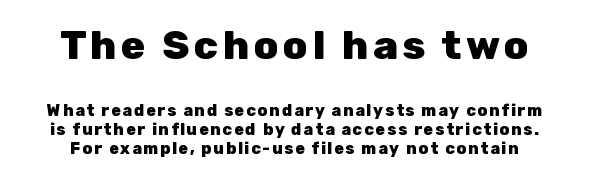
The image shows 40 px heavy sans-serif type, upright; set line spacing 1.19x, not underlined; the first (top) block is 2.5x larger; low stroke contrast and a medium x-height.
